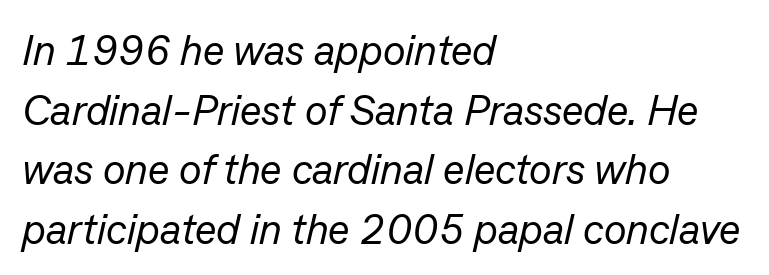
{"italic": "yes", "lean": "right", "slant_degrees": 13, "bold": "no", "weight": "regular", "width": "normal", "stroke_contrast": "low", "x_height": "medium", "monospaced": "no", "underline": "no", "align": "left", "line_spacing": "normal", "line_spacing_ratio": 1.42, "letter_spacing": "normal", "letter_spacing_em": 0.0, "glyph_px": 42}
